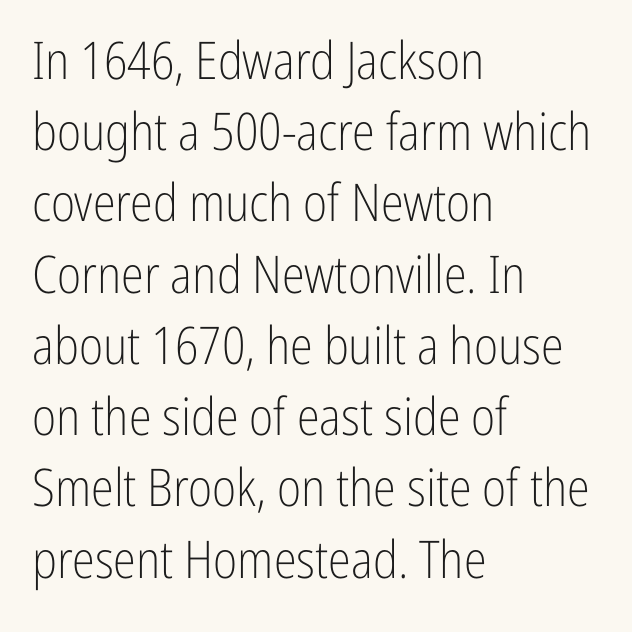
The image shows 52 px light, condensed sans-serif type, upright; set left-aligned, normal line spacing (1.37x), normal letter spacing, not underlined; low stroke contrast and a medium x-height.
